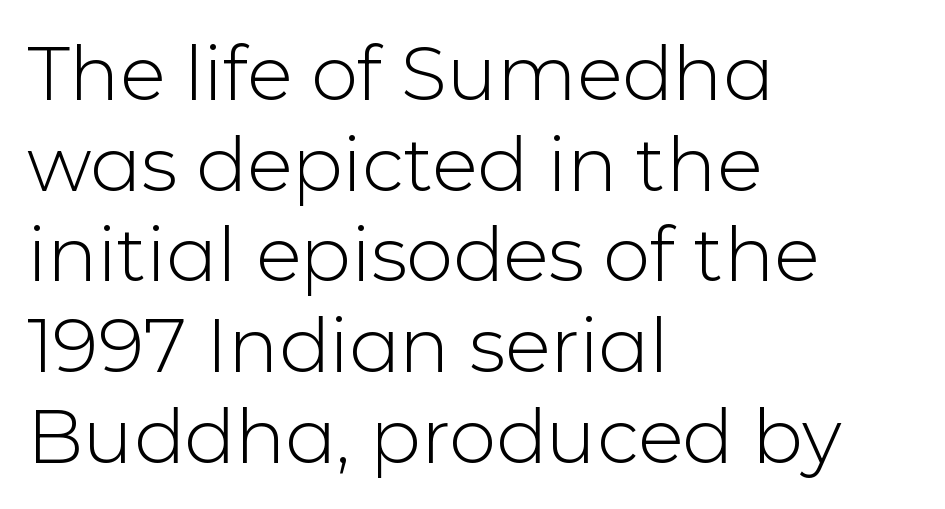
Q: Is the text bold? A: No.
Q: Is the text italic (slanted)? A: No, it is upright.
Q: Is the typeface a serif or a sans-serif typeface? A: Sans-serif.
Q: Is the text underlined? A: No.
Q: How is the paragraph aligned? A: Left-aligned.
Q: Is the spacing between letters normal or unusually wide? A: Normal.
Q: Width (condensed, normal, or wide)? A: Normal.
Q: Stroke contrast? A: Low.
Q: x-height? A: Medium.
Q: Monospaced? A: No.
